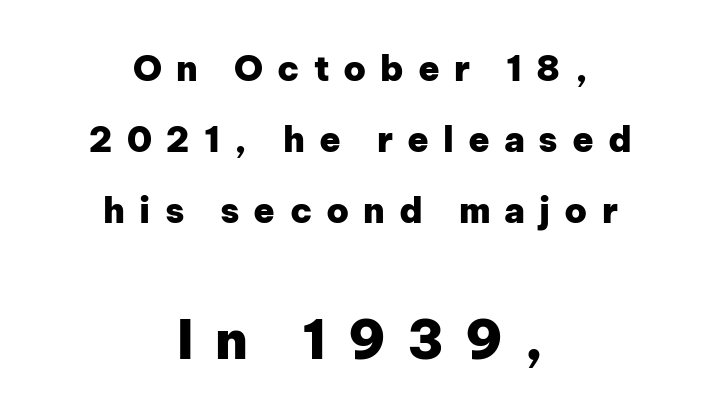
You could fit nearly another row in the gap between these rows. This rendering uses center alignment, leaving both contours irregular but symmetric. The sample has been set heavy, in full bold. The passage shown is typed in a proportional face where columns would drift. Posture: vertical. The lower block of text is set noticeably larger than the block above it.
